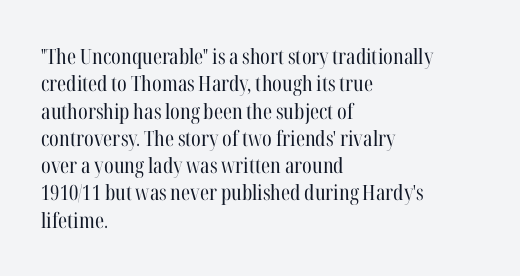
The image shows 21 px text type, upright; set left-aligned, normal line spacing (1.3x), normal letter spacing, not underlined.
